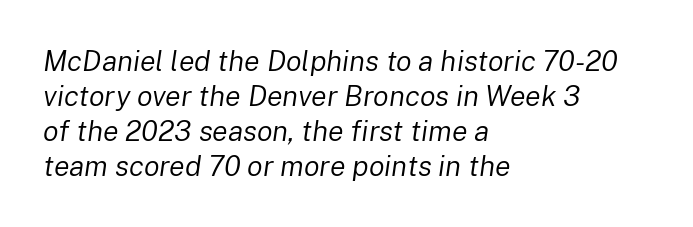
No letter is thick-stroked: the sample isn't bold. Varying glyph widths throughout — classic text-font behaviour. A typesetter would call this zero additional tracking. Rendered with sloped, italic letterforms. Beneath every word, the page is bare. Where is the straight margin? On the left.
